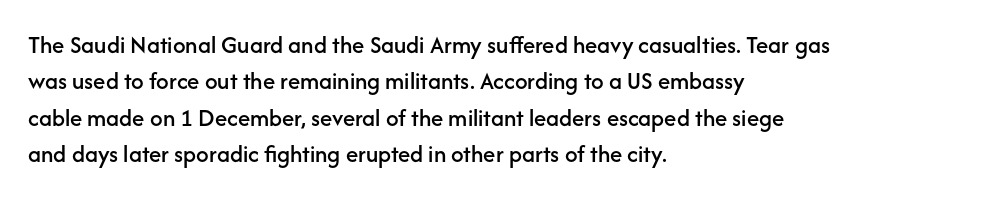
Q: Is the text italic (slanted)? A: No, it is upright.
Q: Is the text underlined? A: No.
Q: How is the paragraph aligned? A: Left-aligned.
Q: Is the spacing between letters normal or unusually wide? A: Normal.
Q: Is the spacing between lines tight, normal or loose? A: Normal.
